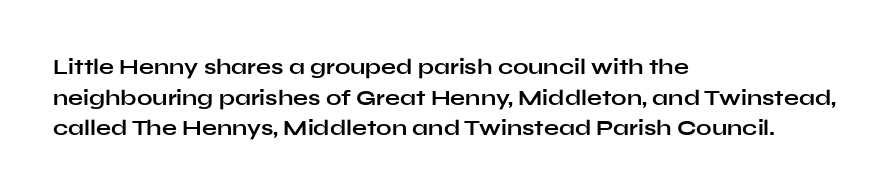
{"italic": "no", "bold": "yes", "underline": "no", "align": "left", "line_spacing": "normal", "line_spacing_ratio": 1.39, "letter_spacing": "normal", "letter_spacing_em": 0.0, "glyph_px": 22}
